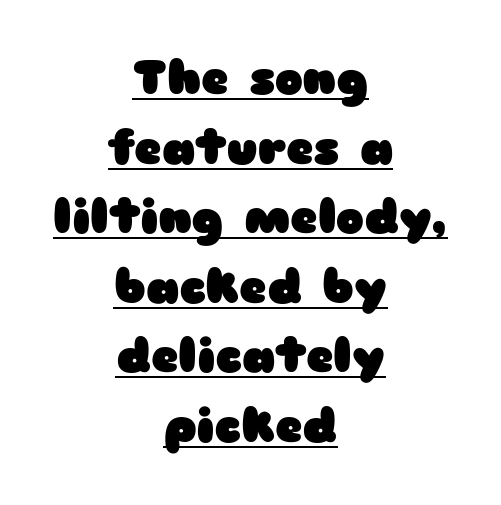
The image shows 47 px heavy, wide sans-serif type, upright; set centered, normal line spacing (1.48x), normal letter spacing, underlined; low stroke contrast and a medium x-height.
